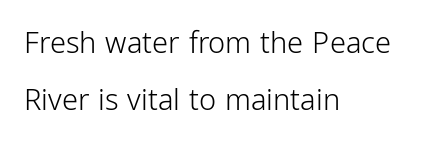
The lines are spread far apart with generous leading. Is this a fixed-width face? No — the glyphs have proportional, varying widths. The weight tops out at a normal text grade. Tall strokes in this sample are plumb rather than angled. The face used here is a sans, in the tradition of grotesques and geometrics.
